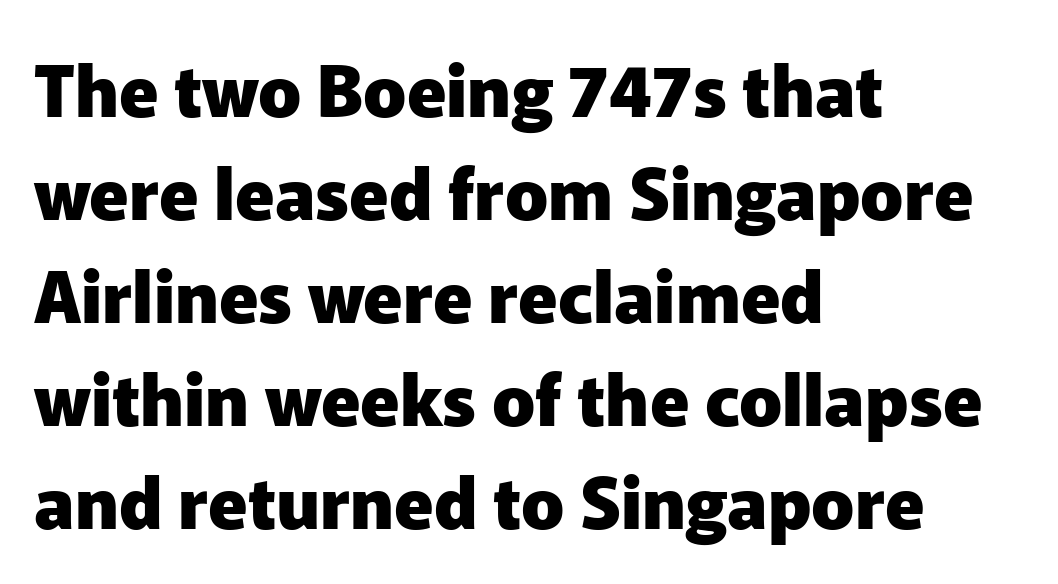
Notice how the stems are strictly vertical — no italics here. In terms of leading, this rendering sits right in the middle. In terms of letterspacing, this is plain default setting. The typeface chosen for these lines omits serifs.
